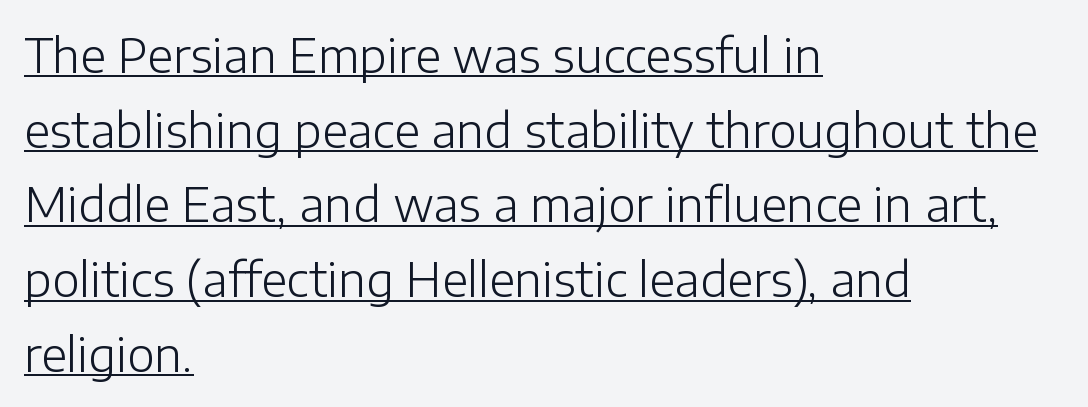
The paragraph has a hard left edge and a soft right edge. A sans-serif font was chosen for this passage. Leading matches the norm, producing a regular column. Heaviness? Minimal to ordinary, like unemphasized prose. You could call the tracking neutral — neither tight nor loose. Check the space under the baseline: a stroke is drawn there.
